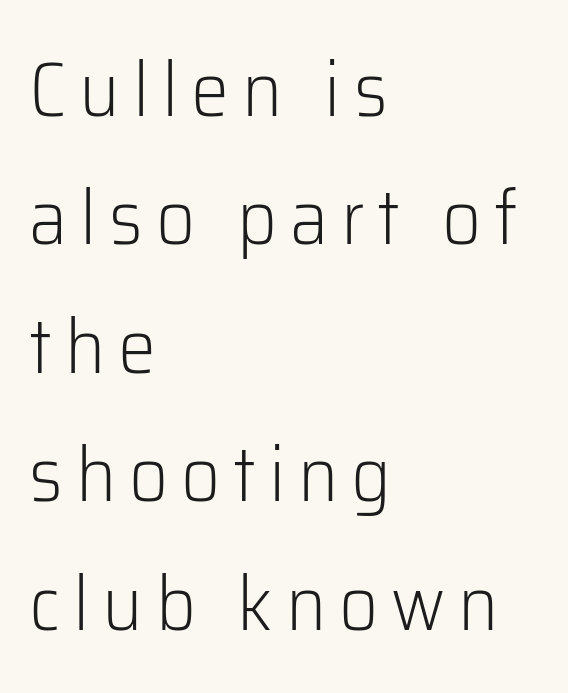
Unmarked baselines from the first word to the last. The setting favours the left margin, as ordinary paragraphs usually do. You could not count columns in this text — the font is proportionally spaced. This is roman type, the default non-slanted kind. Normally led — the rows are evenly, conventionally spaced.
